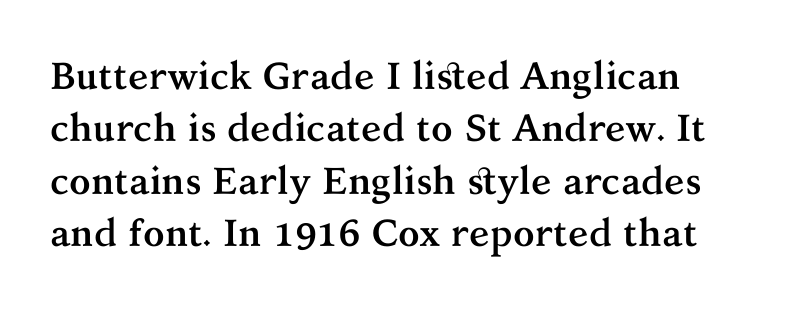
{"serif": "yes", "italic": "no", "bold": "yes", "weight": "semibold", "width": "normal", "stroke_contrast": "medium", "x_height": "medium", "monospaced": "no", "underline": "no", "line_spacing": "normal", "line_spacing_ratio": 1.38, "letter_spacing": "normal", "letter_spacing_em": 0.0, "glyph_px": 38}
